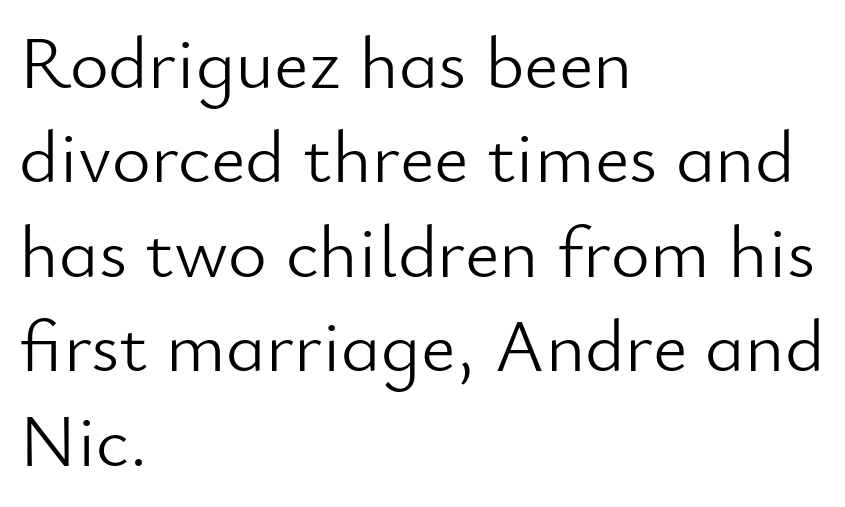
The image shows 75 px light sans-serif type, upright; set left-aligned, normal line spacing (1.26x), normal letter spacing, not underlined; low stroke contrast and a small x-height.
